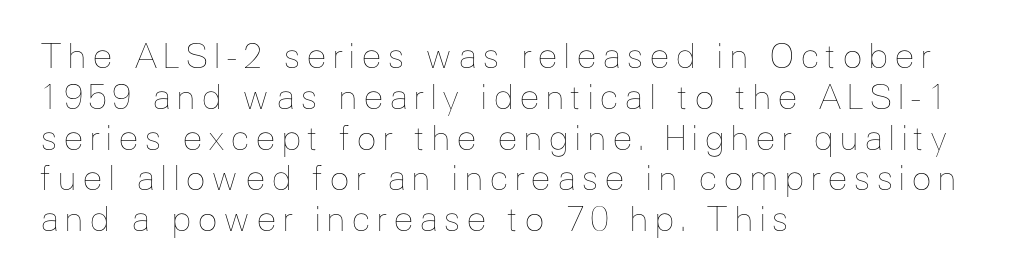
The image shows 34 px thin type, upright; set left-aligned, line spacing 1.2x, not underlined; low stroke contrast and a medium x-height.
